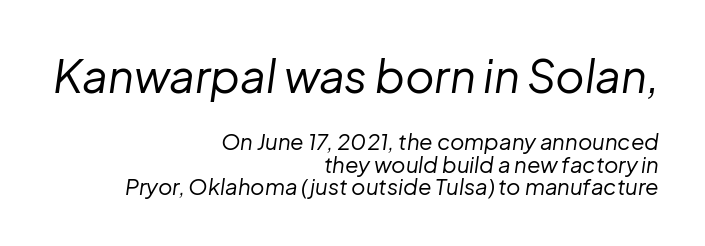
{"italic": "yes", "lean": "right", "slant_degrees": 8, "bold": "no", "weight": "regular", "width": "normal", "stroke_contrast": "low", "x_height": "medium", "monospaced": "no", "underline": "no", "align": "right", "line_spacing": "tight", "line_spacing_ratio": 1.01, "letter_spacing": "normal", "letter_spacing_em": 0.0, "larger_block": "first", "size_ratio": 2.05, "glyph_px": 45}
